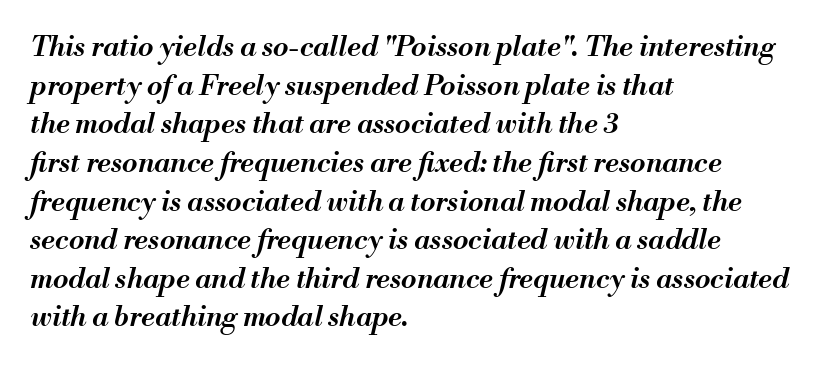
{"italic": "yes", "lean": "right", "slant_degrees": 13, "bold": "semi", "weight": "semibold", "width": "normal", "stroke_contrast": "medium", "x_height": "small", "monospaced": "no", "underline": "no", "align": "left", "line_spacing": "normal", "line_spacing_ratio": 1.38, "letter_spacing": "normal", "letter_spacing_em": 0.0, "glyph_px": 28}
